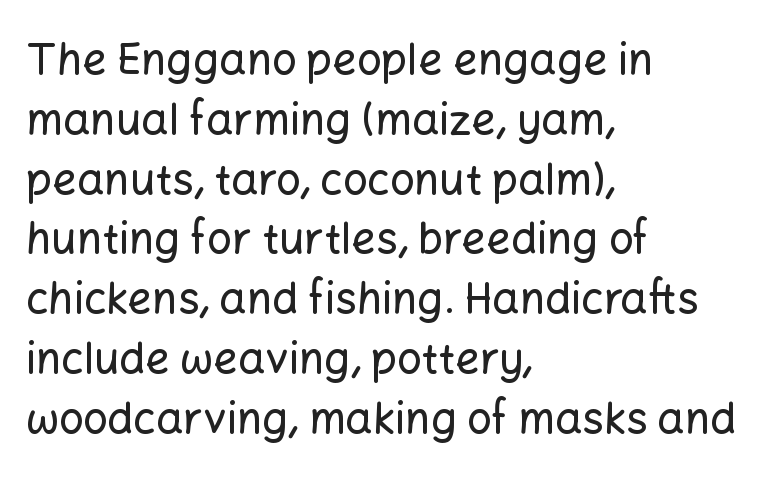
The face used here is rendered with its standard letterfit. The lines are quadded left. This block has exactly the height ordinary leading produces. Check the space under the baseline: it is left empty. A typesetter would mark this as roman, not italic.
